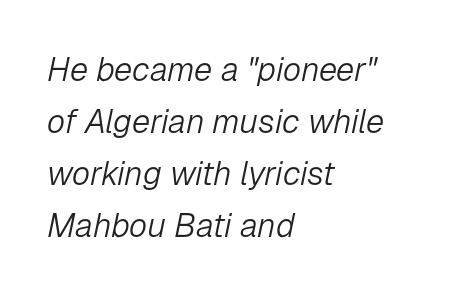
The image shows 33 px light type, italic (leaning right); set left-aligned, normal line spacing (1.58x), normal letter spacing, not underlined; low stroke contrast and a medium x-height.
